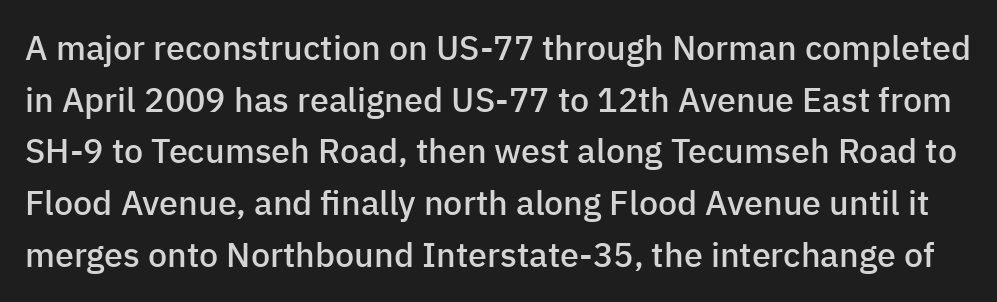
The image shows 34 px semibold sans-serif type, upright; set normal line spacing (1.52x), normal letter spacing, not underlined; low stroke contrast and a medium x-height.
